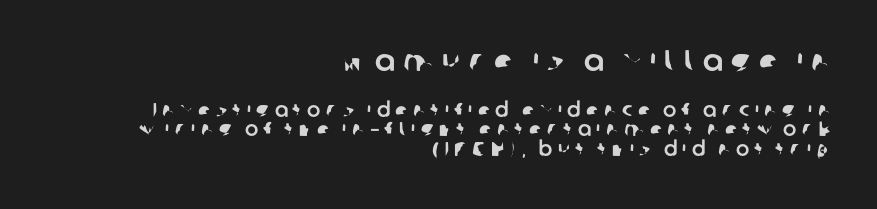
The passage shown has open, widely tracked lettering throughout. Large over small — that's the arrangement of the two blocks here. Compared with typical paragraphs, the rows here are closer together. The passage shown is not underscored anywhere. This sample has the flowing, uneven cadence of proportional lettering. In CSS terms this would be text-align: right.
